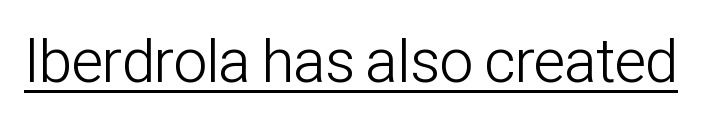
Q: Is the text bold? A: No.
Q: Is the text italic (slanted)? A: No, it is upright.
Q: Is the typeface a serif or a sans-serif typeface? A: Sans-serif.
Q: Is the text underlined? A: Yes.
Q: Is the spacing between letters normal or unusually wide? A: Normal.
Q: Width (condensed, normal, or wide)? A: Condensed.
Q: Stroke contrast? A: Low.
Q: x-height? A: Medium.
Q: Monospaced? A: No.
